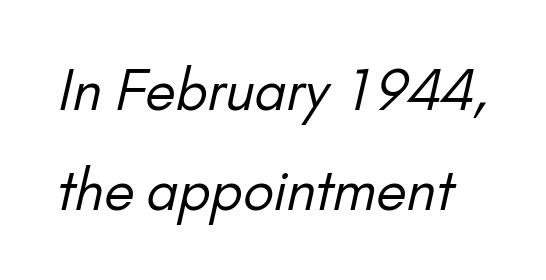
There is no visible air inserted between adjacent glyphs. Only glyphs here, with clear space below each row. The font is comparable to plain body text, perhaps lighter. Varying glyph widths throughout — classic text-font behaviour. Examine the stroke ends and you'll find no serifs.
